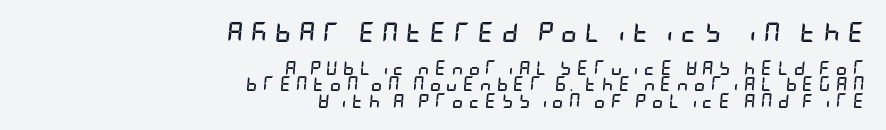
Q: Is the text bold? A: Yes.
Q: Is the text italic (slanted)? A: Yes, it leans right by about 5 degrees.
Q: Is the text underlined? A: No.
Q: How is the paragraph aligned? A: Right-aligned.
Q: Is the spacing between letters normal or unusually wide? A: Unusually wide.
Q: Which block of text is set in a larger size, the first (top) or the second (bottom)? A: The first (top) one.
